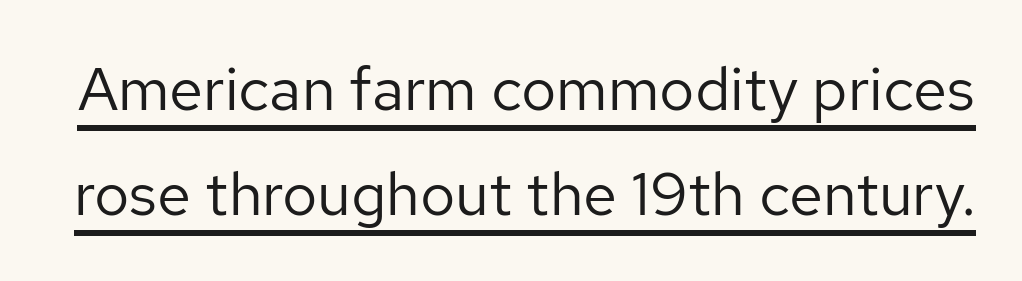
{"serif": "no", "italic": "no", "bold": "no", "weight": "regular", "width": "normal", "stroke_contrast": "low", "x_height": "medium", "monospaced": "no", "underline": "yes", "line_spacing_ratio": 1.72, "letter_spacing": "normal", "letter_spacing_em": 0.0, "glyph_px": 61}
